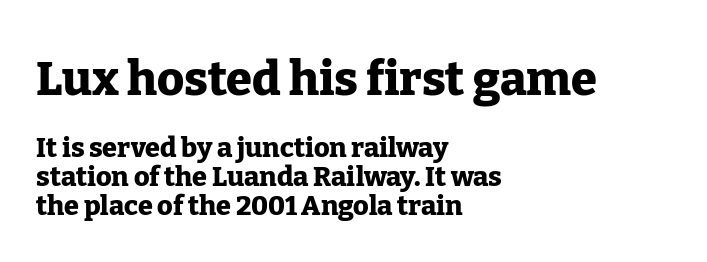
Q: Is the text bold? A: Yes.
Q: Is the text italic (slanted)? A: No, it is upright.
Q: Is the typeface a serif or a sans-serif typeface? A: Serif.
Q: Is the text underlined? A: No.
Q: How is the paragraph aligned? A: Left-aligned.
Q: Is the spacing between letters normal or unusually wide? A: Normal.
Q: Is the spacing between lines tight, normal or loose? A: Tight.
Q: Which block of text is set in a larger size, the first (top) or the second (bottom)? A: The first (top) one.
Q: Width (condensed, normal, or wide)? A: Normal.
Q: Stroke contrast? A: Low.
Q: x-height? A: Medium.
Q: Monospaced? A: No.
